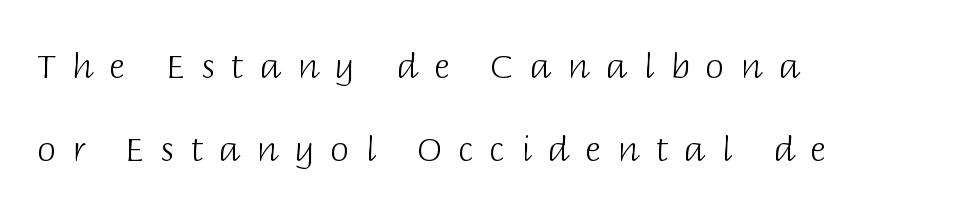
{"serif": "no", "italic": "no", "bold": "no", "weight": "light", "width": "normal", "stroke_contrast": "low", "x_height": "large", "monospaced": "no", "underline": "no", "align": "left", "line_spacing": "loose", "line_spacing_ratio": 2.45, "letter_spacing": "wide", "letter_spacing_em": 0.47, "glyph_px": 34}
